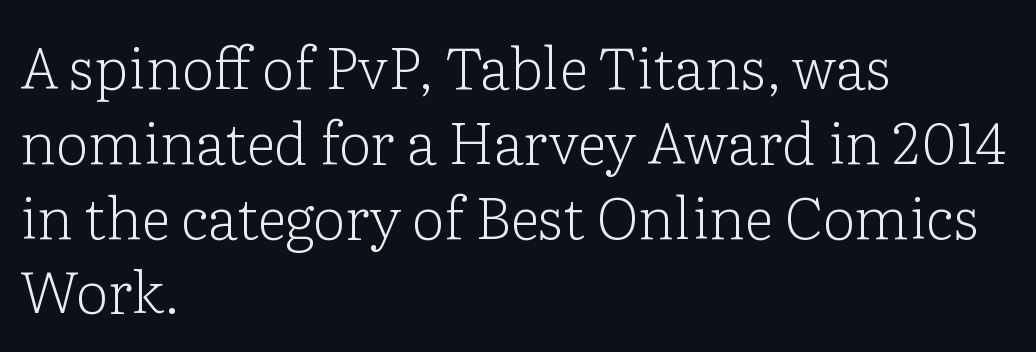
{"serif": "yes", "italic": "no", "bold": "no", "weight": "light", "width": "normal", "stroke_contrast": "low", "x_height": "medium", "monospaced": "no", "underline": "no", "align": "left", "line_spacing": "normal", "line_spacing_ratio": 1.29, "letter_spacing": "normal", "letter_spacing_em": 0.0, "glyph_px": 58}
